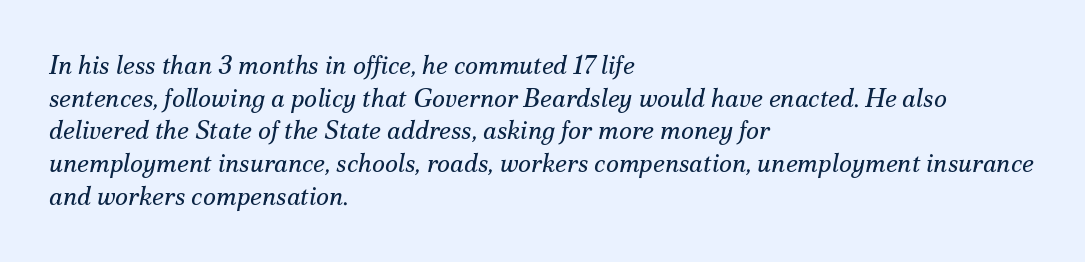
Q: Is the text bold? A: No.
Q: Is the text italic (slanted)? A: Yes, it leans right by about 12 degrees.
Q: Is the text underlined? A: No.
Q: How is the paragraph aligned? A: Left-aligned.
Q: Is the spacing between letters normal or unusually wide? A: Normal.
Q: Is the spacing between lines tight, normal or loose? A: Normal.
